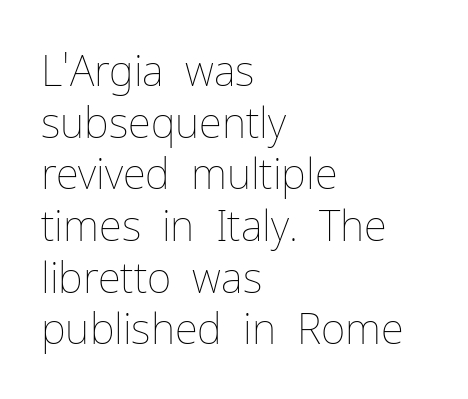
The image shows 42 px thin type, upright; set left-aligned, line spacing 1.23x, normal letter spacing, not underlined; low stroke contrast and a medium x-height.
